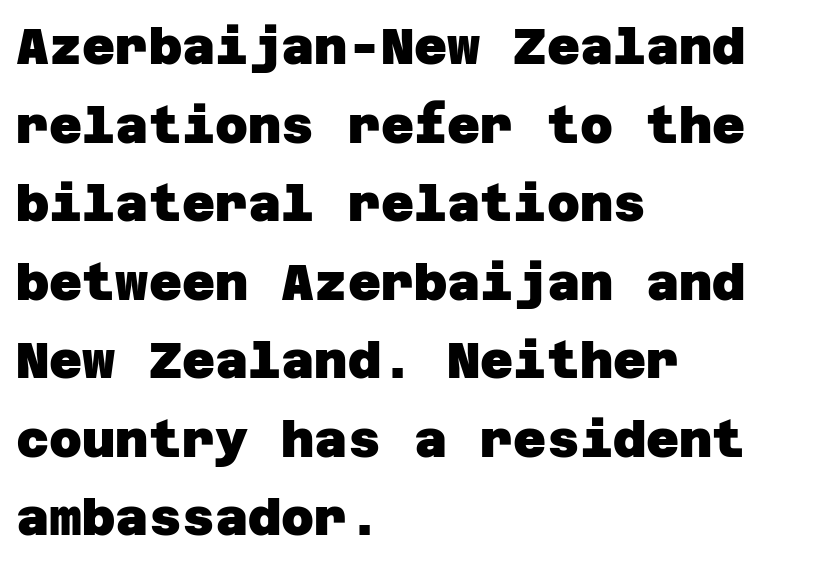
{"serif": "no", "bold": "yes", "weight": "heavy", "width": "normal", "stroke_contrast": "low", "x_height": "large", "underline": "no", "align": "left", "line_spacing": "normal", "line_spacing_ratio": 1.54, "letter_spacing": "normal", "letter_spacing_em": 0.0, "glyph_px": 51}
